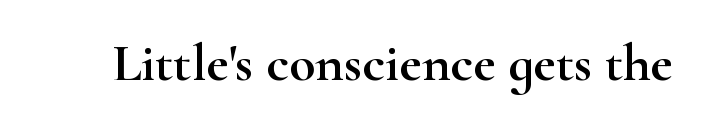
{"serif": "yes", "italic": "no", "width": "wide", "stroke_contrast": "high", "x_height": "small", "monospaced": "no", "underline": "no", "letter_spacing": "normal", "letter_spacing_em": 0.0, "glyph_px": 54}
